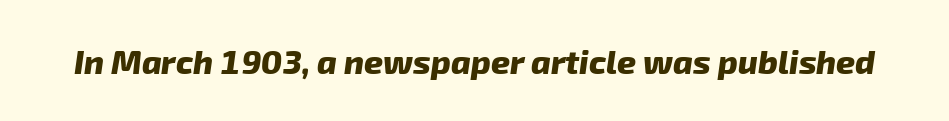
Think of a printed novel: that variable character pitch is what you see here. Set as a true bold cut, around the 700 mark. No extra tracking has been applied to these lines. Look at the bottom of the vertical strokes: they stop flat, with no serifs. Check under the words: just untouched page.
